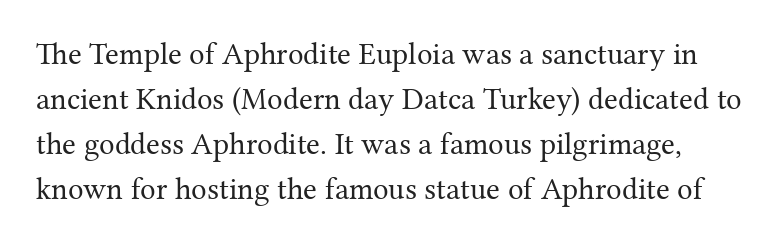
The image shows 31 px regular-weight serif type, upright; set normal line spacing (1.45x), normal letter spacing, not underlined; medium stroke contrast and a medium x-height.
